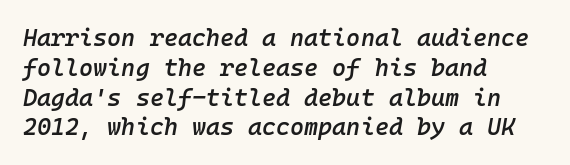
The image shows 24 px text type, italic (leaning right); set left-aligned, line spacing 1.24x, normal letter spacing, not underlined.
